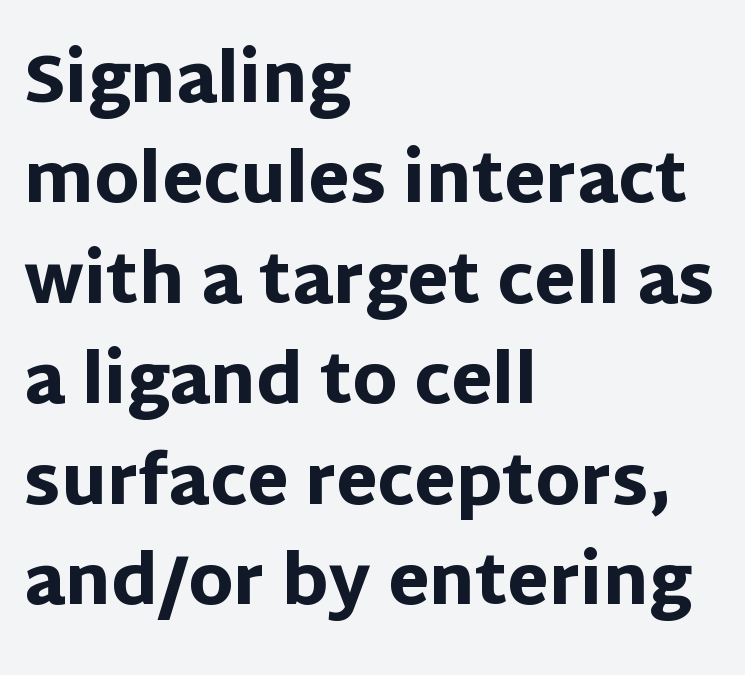
Q: Is the text bold? A: Yes.
Q: Is the text italic (slanted)? A: No, it is upright.
Q: Is the typeface a serif or a sans-serif typeface? A: Sans-serif.
Q: Is the text underlined? A: No.
Q: How is the paragraph aligned? A: Left-aligned.
Q: Is the spacing between letters normal or unusually wide? A: Normal.
Q: Is the spacing between lines tight, normal or loose? A: Normal.
Q: Width (condensed, normal, or wide)? A: Normal.
Q: Stroke contrast? A: Low.
Q: x-height? A: Large.
Q: Monospaced? A: No.
